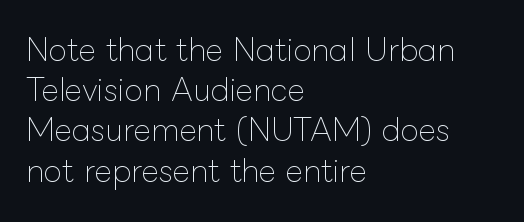
{"italic": "no", "bold": "no", "weight": "thin", "width": "normal", "stroke_contrast": "low", "x_height": "medium", "monospaced": "no", "underline": "no", "align": "left", "line_spacing": "normal", "line_spacing_ratio": 1.34, "letter_spacing": "normal", "letter_spacing_em": 0.0, "glyph_px": 30}
